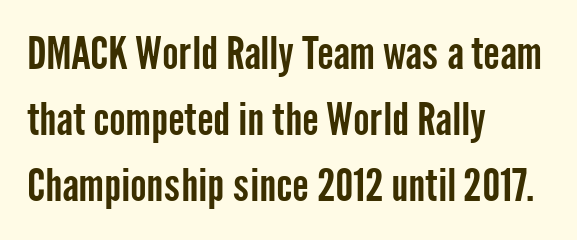
{"serif": "no", "italic": "no", "width": "condensed", "stroke_contrast": "low", "x_height": "medium", "monospaced": "no", "underline": "no", "align": "left", "line_spacing": "normal", "line_spacing_ratio": 1.5, "letter_spacing": "normal", "letter_spacing_em": 0.0, "glyph_px": 44}
